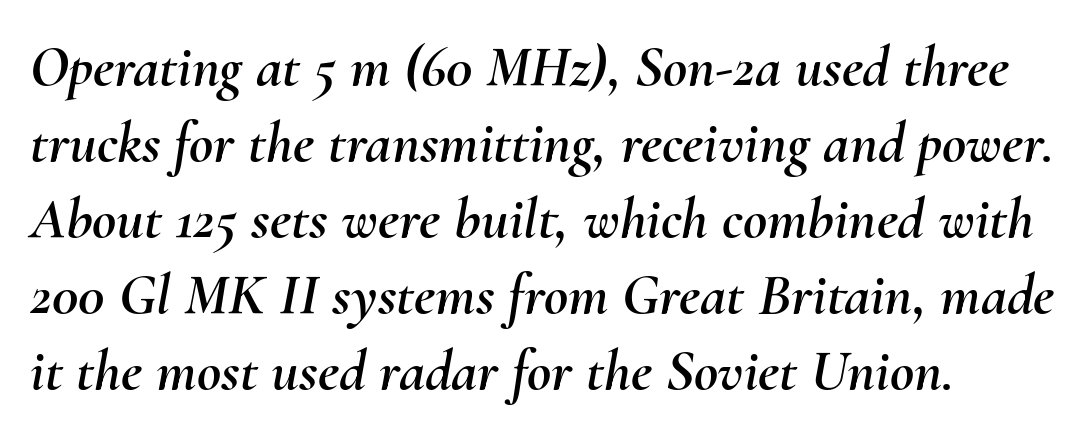
Slanted lettering throughout. The rendering anchors every line to the left-hand side. The string is rendered with underlining switched off. Interline gaps are of average width in this sample.
